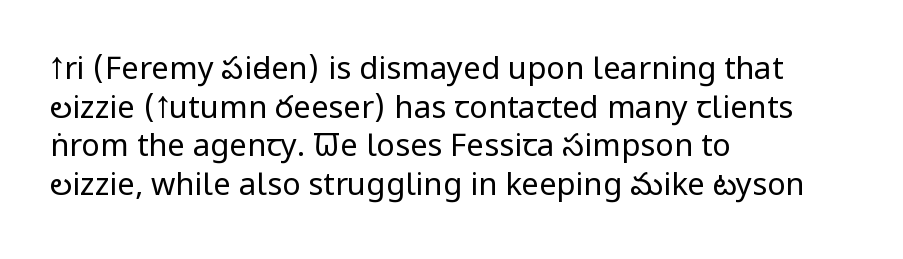
Q: Is the text bold? A: No.
Q: Is the text italic (slanted)? A: No, it is upright.
Q: Is the typeface a serif or a sans-serif typeface? A: Sans-serif.
Q: Is the text underlined? A: No.
Q: How is the paragraph aligned? A: Left-aligned.
Q: Is the spacing between letters normal or unusually wide? A: Normal.
Q: Is the spacing between lines tight, normal or loose? A: Normal.
Q: Width (condensed, normal, or wide)? A: Condensed.
Q: Stroke contrast? A: Low.
Q: x-height? A: Large.
Q: Monospaced? A: No.
